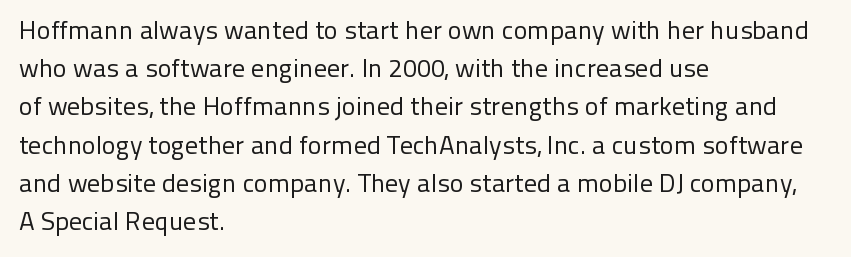
The image shows 26 px text type, upright; set left-aligned, normal line spacing (1.47x), normal letter spacing, not underlined.
